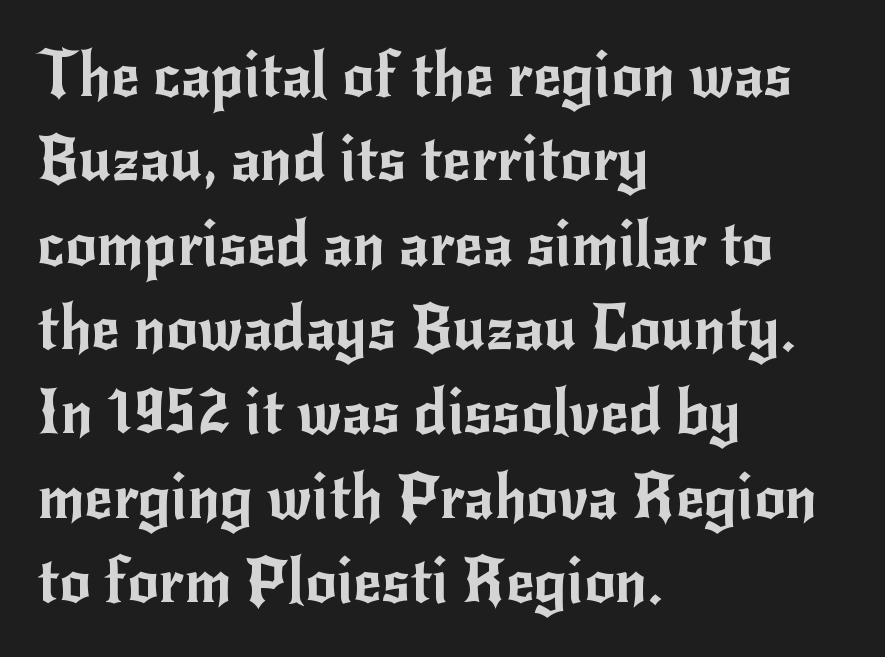
The image shows 62 px sans-serif type, upright; set left-aligned, normal line spacing (1.36x), normal letter spacing, not underlined; low stroke contrast and a small x-height.
